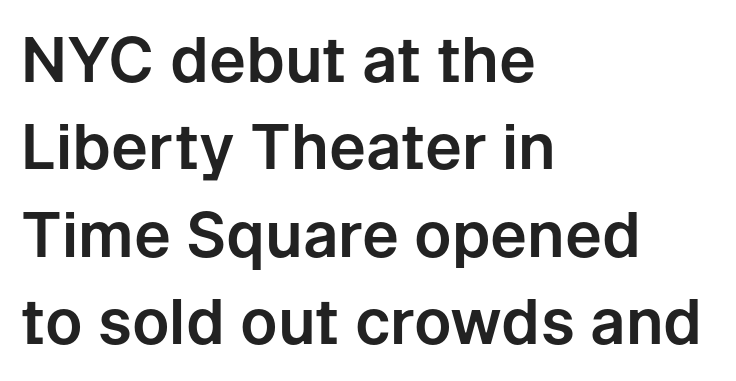
The letters stand straight up with perfectly vertical stems. Typeset ragged right — the left edge is the straight one. In terms of letterform style, serifs are entirely absent. Here the glyphs are tracked normally, forming tight word shapes.
